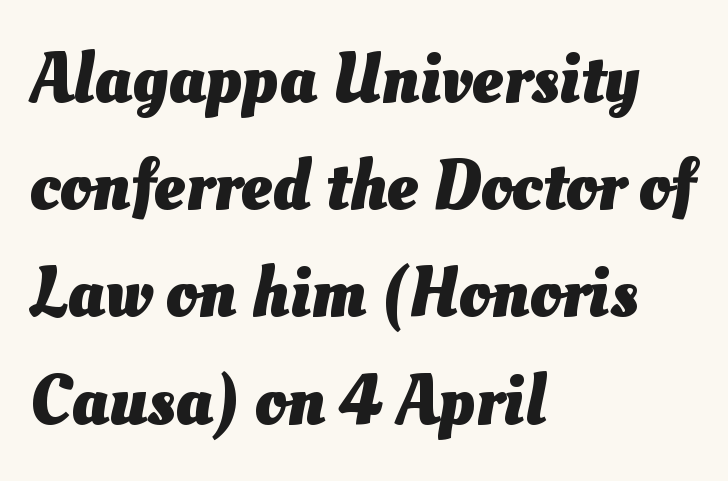
{"bold": "yes", "weight": "heavy", "width": "normal", "stroke_contrast": "medium", "x_height": "small", "monospaced": "no", "underline": "no", "align": "left", "line_spacing": "normal", "line_spacing_ratio": 1.51, "letter_spacing": "normal", "letter_spacing_em": 0.0, "glyph_px": 71}
